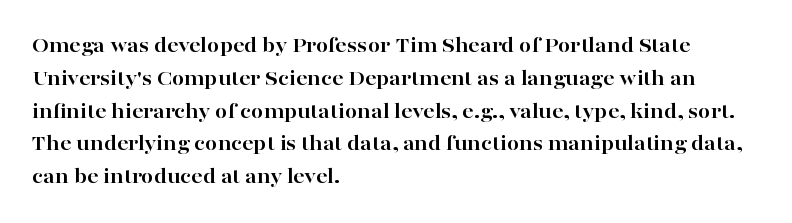
{"italic": "no", "bold": "yes", "underline": "no", "align": "left", "line_spacing": "normal", "line_spacing_ratio": 1.49, "letter_spacing": "normal", "letter_spacing_em": 0.0, "glyph_px": 22}
